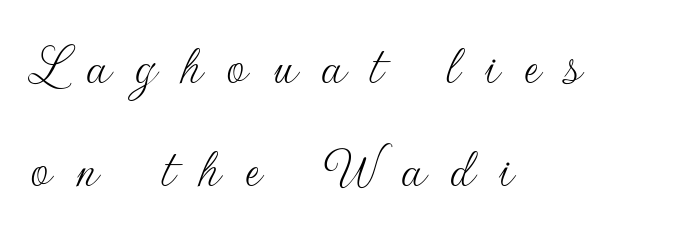
The image shows 59 px thin sans-serif type; set left-aligned, line spacing 1.74x, unusually wide letter spacing (+0.42 em), not underlined; low stroke contrast and a small x-height.
